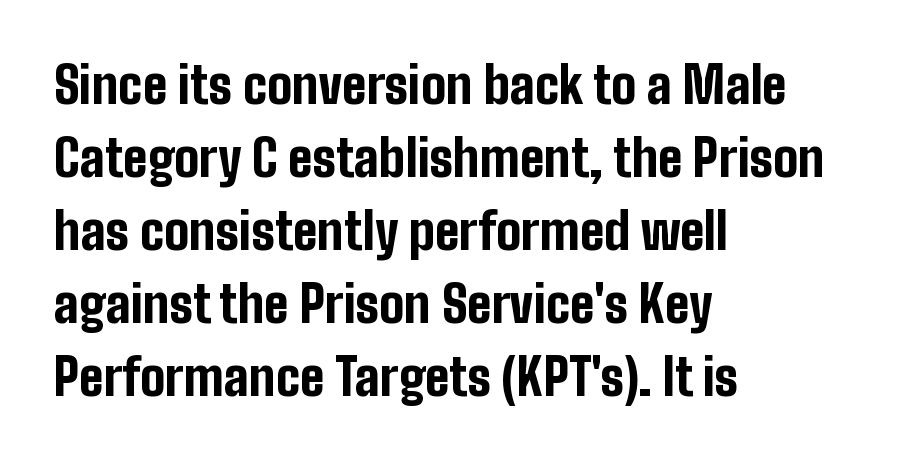
The image shows 50 px bold, condensed sans-serif type, upright; set left-aligned, normal line spacing (1.46x), normal letter spacing, not underlined; low stroke contrast and a medium x-height.
